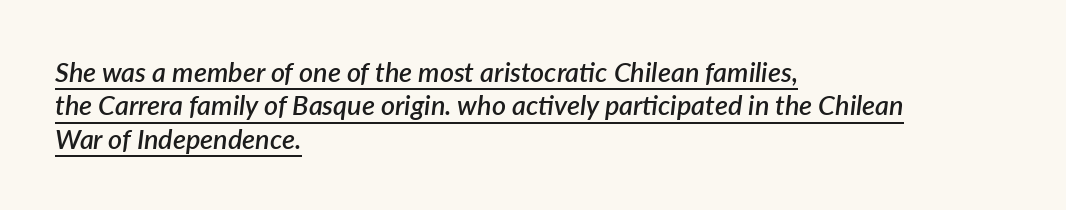
You can see a thin bar hugging the bottom of the glyphs. How are the letters spaced? Ordinarily, with no added tracking. It's the slanting kind of type. Is the type bold? Partly — it's a semibold, heavier than regular but not fully bold.
